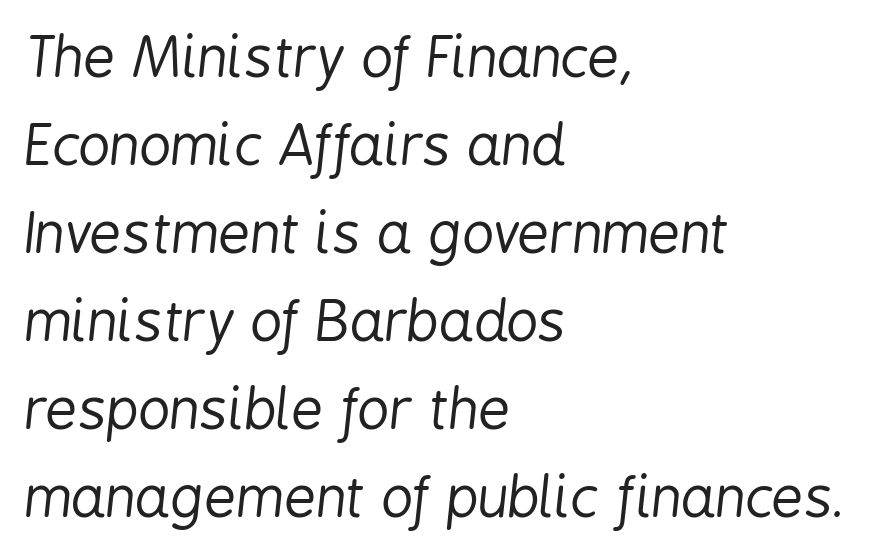
The image shows 56 px regular-weight, condensed type, italic (leaning right); set left-aligned, normal line spacing (1.57x), normal letter spacing, not underlined; low stroke contrast and a medium x-height.
